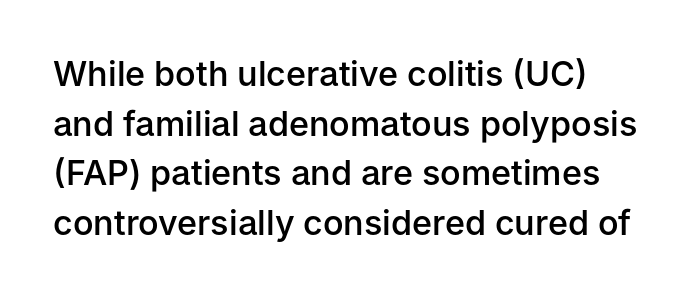
Do the characters align in a grid? No, the font is proportional. The space between consecutive lines is moderate. Casual observation: everything's shoved over to the left. Does the weight exceed regular? Yes, but only to semibold. Are there feet on the stems? There aren't — it's a sans.
